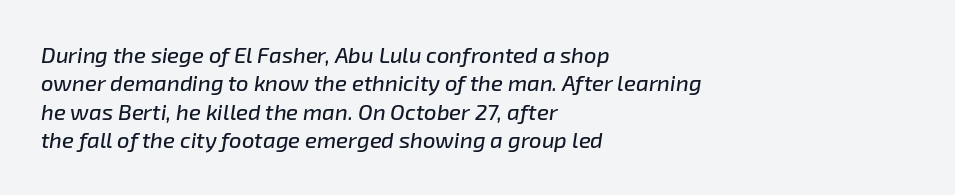
Q: Is the text italic (slanted)? A: Yes, it leans right by about 8 degrees.
Q: Is the text underlined? A: No.
Q: How is the paragraph aligned? A: Left-aligned.
Q: Is the spacing between letters normal or unusually wide? A: Normal.
Q: Is the spacing between lines tight, normal or loose? A: Normal.
